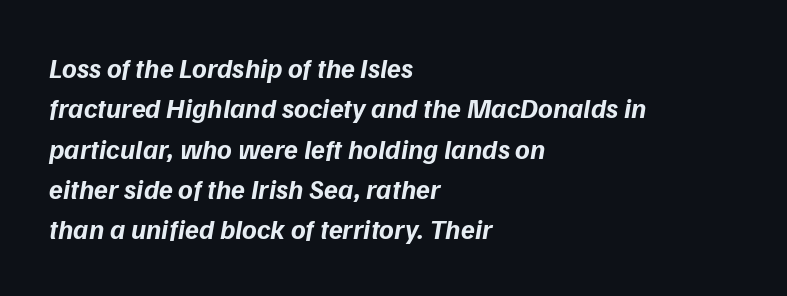
{"italic": "yes", "lean": "right", "slant_degrees": 9, "bold": "yes", "weight": "bold", "width": "normal", "stroke_contrast": "low", "x_height": "medium", "monospaced": "no", "underline": "no", "align": "left", "line_spacing": "normal", "line_spacing_ratio": 1.44, "letter_spacing": "normal", "letter_spacing_em": 0.0, "glyph_px": 28}
